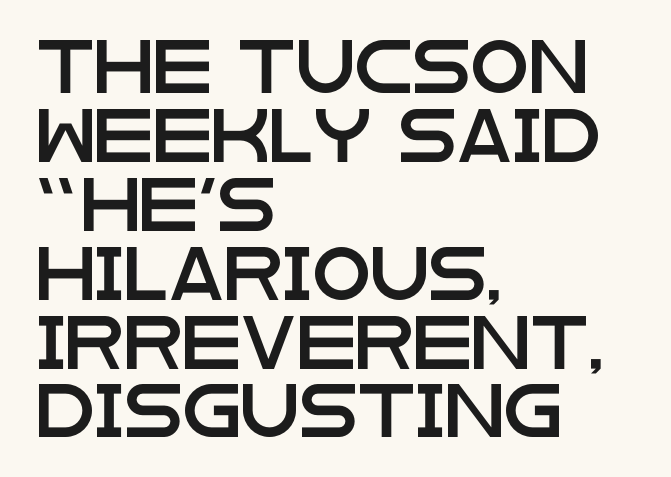
The image shows 53 px wide sans-serif type, upright; set left-aligned, normal line spacing (1.3x), normal letter spacing, not underlined; low stroke contrast and a large x-height.
